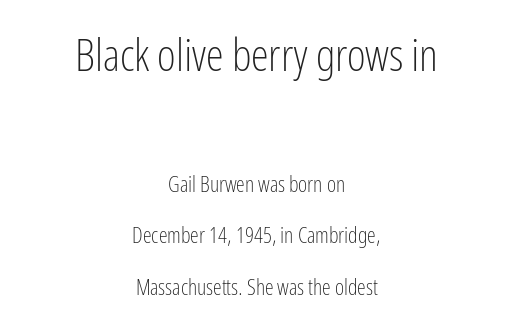
Nope, not italic — everything's standing straight. The block of text is sparse from top to bottom, with ample space between rows. The words here are not underlined. Each letter's strokes conclude bluntly, with no projecting serifs. Weight: in the light-to-regular range.
